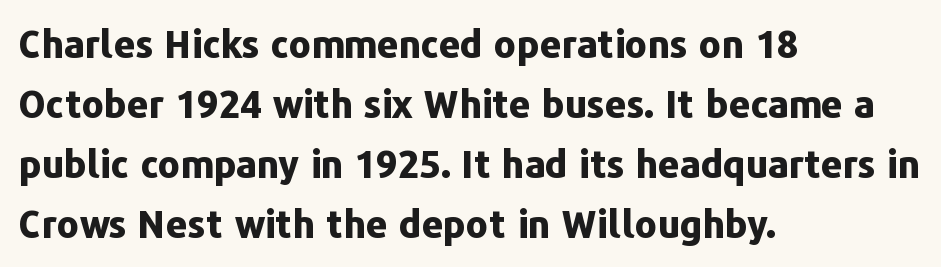
{"serif": "no", "italic": "no", "bold": "yes", "weight": "bold", "width": "normal", "stroke_contrast": "low", "x_height": "medium", "monospaced": "no", "underline": "no", "align": "left", "line_spacing": "normal", "line_spacing_ratio": 1.58, "letter_spacing": "normal", "letter_spacing_em": 0.0, "glyph_px": 38}
